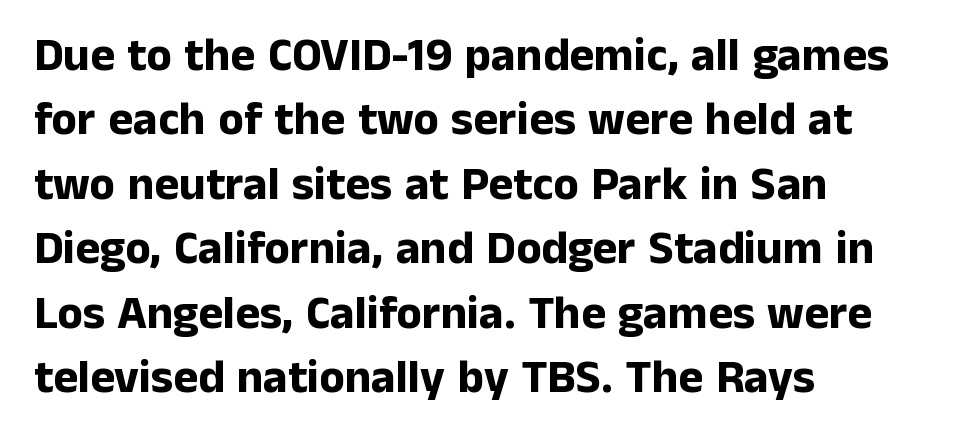
The image shows 47 px bold sans-serif type, upright; set left-aligned, normal line spacing (1.37x), normal letter spacing, not underlined; low stroke contrast and a medium x-height.
